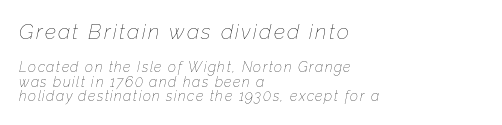
Clear beneath every line of the passage. The vertical gap from one line to the next is small. The letters in the upper block stand taller than those in the block below. The font sits on the lighter half of the weight spectrum, regular included.
